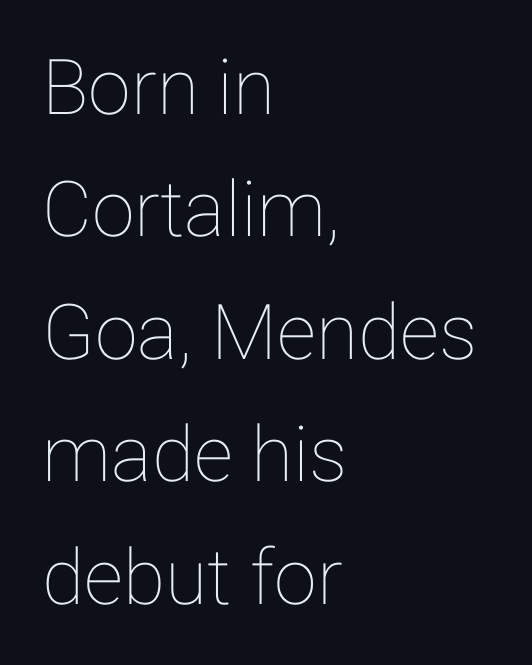
The image shows 77 px text type, upright; set left-aligned, normal line spacing (1.59x), normal letter spacing, not underlined; low stroke contrast and a medium x-height.
